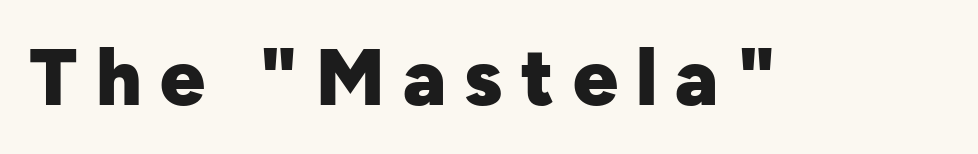
The image shows 79 px heavy sans-serif type, upright; set unusually wide letter spacing (+0.23 em), not underlined; low stroke contrast and a medium x-height.
